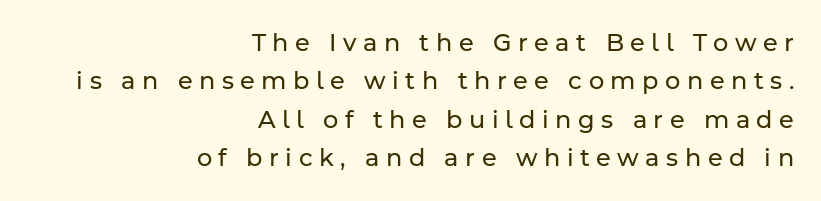
Is the block centered? No — it sits flush against the right margin. Beneath every word, the page is bare. Vertical stems look standard width or narrower in stroke. Compared with typical body copy, the letter spacing here is much looser. These lines were composed using upright roman letters.
